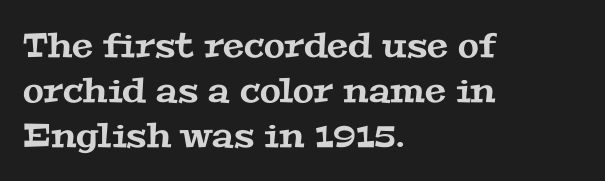
{"serif": "yes", "width": "wide", "stroke_contrast": "medium", "x_height": "medium", "monospaced": "no", "underline": "no", "align": "left", "line_spacing": "normal", "line_spacing_ratio": 1.32, "letter_spacing": "normal", "letter_spacing_em": 0.0, "glyph_px": 34}
